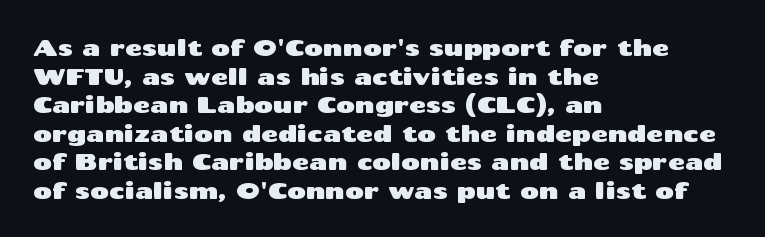
Each line starts at the same left margin while the right side varies. This sample uses plain, unmodified letter spacing. Only glyphs here, with clear space below each row. The letters stand upright; this is a roman face.
